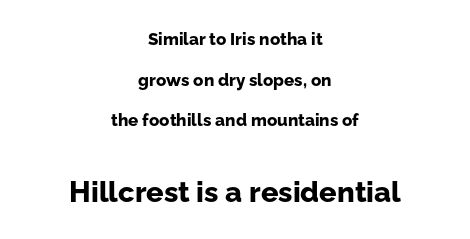
{"serif": "no", "italic": "no", "bold": "yes", "weight": "bold", "width": "normal", "stroke_contrast": "low", "x_height": "medium", "monospaced": "no", "underline": "no", "align": "center", "line_spacing": "loose", "line_spacing_ratio": 2.39, "letter_spacing": "normal", "letter_spacing_em": 0.0, "larger_block": "second", "size_ratio": 1.71, "glyph_px": 29}
